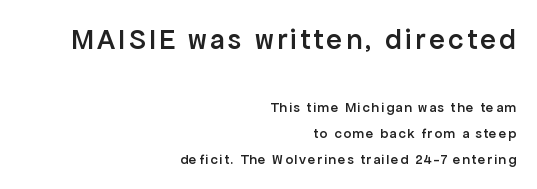
Q: Is the text bold? A: Semi-bold.
Q: Is the text italic (slanted)? A: No, it is upright.
Q: Is the typeface a serif or a sans-serif typeface? A: Sans-serif.
Q: Is the text underlined? A: No.
Q: How is the paragraph aligned? A: Right-aligned.
Q: Which block of text is set in a larger size, the first (top) or the second (bottom)? A: The first (top) one.
Q: Width (condensed, normal, or wide)? A: Normal.
Q: Stroke contrast? A: Low.
Q: x-height? A: Medium.
Q: Monospaced? A: No.
